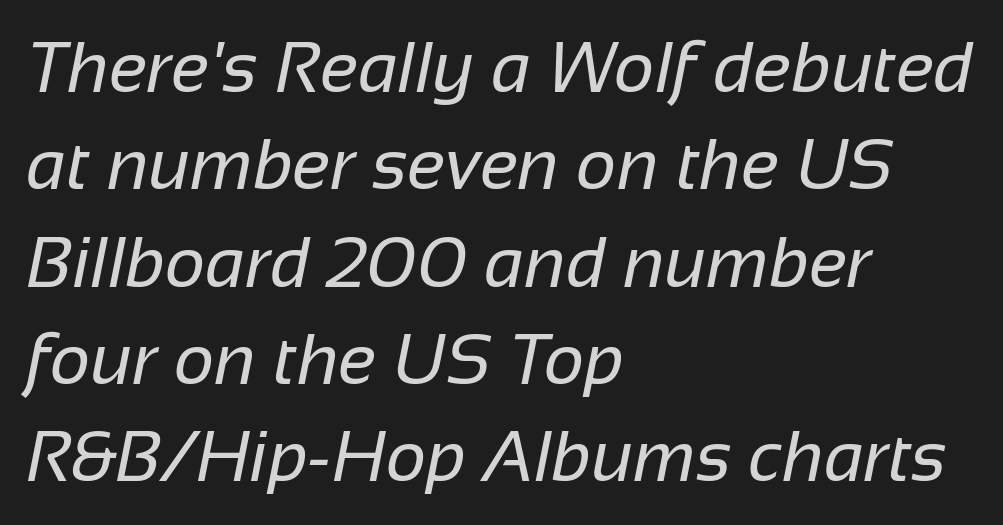
The image shows 71 px regular-weight sans-serif type; set left-aligned, normal line spacing (1.37x), normal letter spacing, not underlined; low stroke contrast and a medium x-height.
